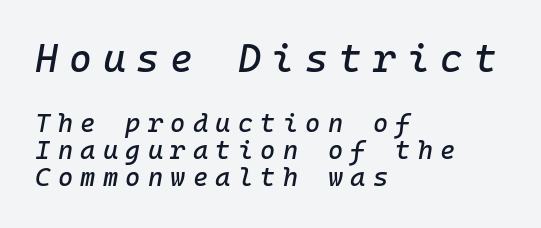
Q: Is the text italic (slanted)? A: Yes, it leans right by about 10 degrees.
Q: Is the text underlined? A: No.
Q: How is the paragraph aligned? A: Left-aligned.
Q: Is the spacing between letters normal or unusually wide? A: Unusually wide.
Q: Is the spacing between lines tight, normal or loose? A: Tight.
Q: Which block of text is set in a larger size, the first (top) or the second (bottom)? A: The first (top) one.
Q: Width (condensed, normal, or wide)? A: Normal.
Q: Stroke contrast? A: Low.
Q: x-height? A: Medium.
Q: Monospaced? A: Yes.
